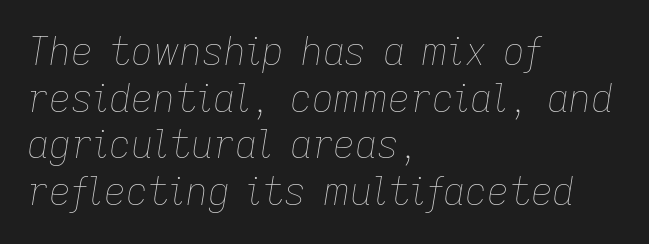
The image shows 38 px thin type, italic (leaning right); set left-aligned, line spacing 1.23x, normal letter spacing, not underlined; low stroke contrast and a medium x-height.
